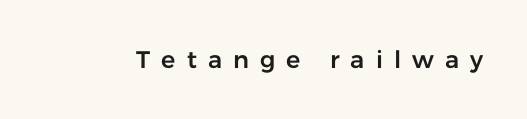
You can tell it's not italic because the verticals are truly vertical. Honestly, there is no underline to notice here at all. Inter-character spacing is expanded well beyond the font's built-in metrics.
